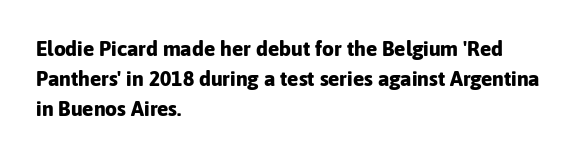
The image shows 21 px bold type, upright; set left-aligned, normal line spacing (1.44x), normal letter spacing, not underlined.
